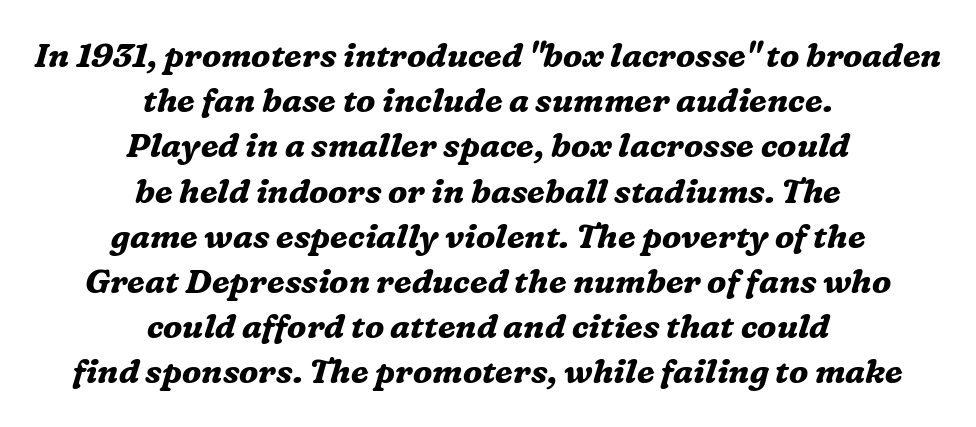
Q: Is the text bold? A: Yes.
Q: Is the text italic (slanted)? A: Yes, it leans right by about 16 degrees.
Q: Is the typeface a serif or a sans-serif typeface? A: Serif.
Q: Is the text underlined? A: No.
Q: How is the paragraph aligned? A: Centered.
Q: Is the spacing between letters normal or unusually wide? A: Normal.
Q: Is the spacing between lines tight, normal or loose? A: Normal.
Q: Width (condensed, normal, or wide)? A: Normal.
Q: Stroke contrast? A: Medium.
Q: x-height? A: Medium.
Q: Monospaced? A: No.
